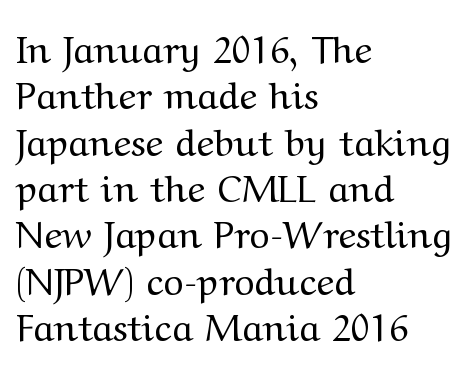
The letterforms sit shoulder to shoulder at normal distance. Unlike italic type, these characters show no tilt at all. Note: serifs present on the glyphs. The passage shown is not underscored anywhere. The face used here is proportionally spaced, like ordinary book or web type. Weight class: somewhere from thin through regular.
